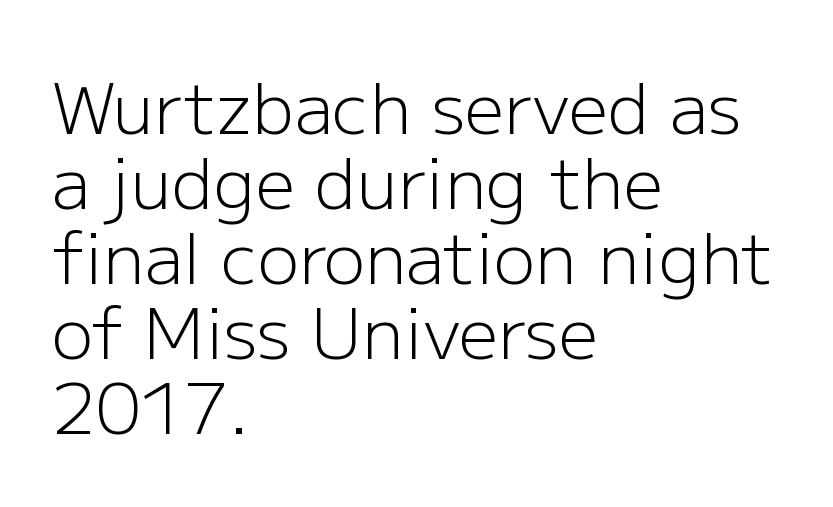
The image shows 70 px light sans-serif type, upright; set left-aligned, tight line spacing (1.07x), normal letter spacing, not underlined; low stroke contrast and a medium x-height.
